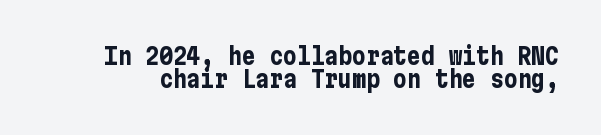
{"italic": "no", "bold": "yes", "underline": "no", "line_spacing": "tight", "line_spacing_ratio": 0.98, "letter_spacing": "normal", "letter_spacing_em": 0.0, "glyph_px": 23}
